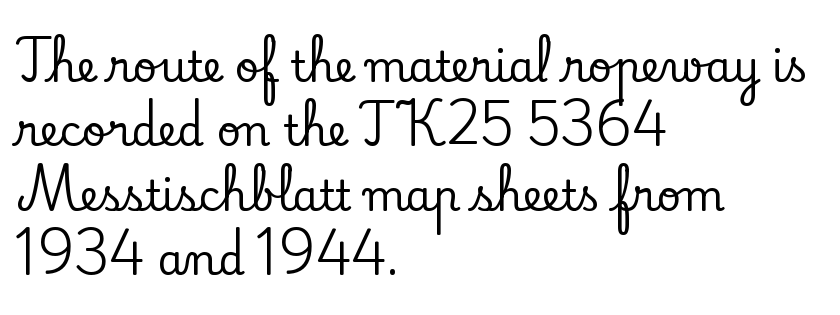
{"serif": "yes", "italic": "no", "width": "normal", "stroke_contrast": "low", "x_height": "small", "monospaced": "no", "underline": "no", "align": "left", "line_spacing": "normal", "line_spacing_ratio": 1.53, "letter_spacing": "normal", "letter_spacing_em": 0.0, "glyph_px": 42}
